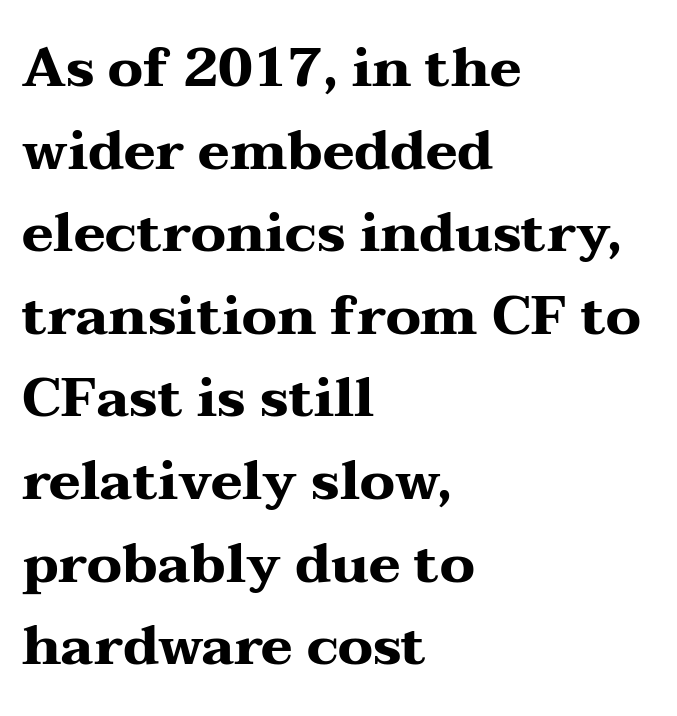
These lines sit exactly where default settings would place them. The lines are quadded left. Every character sits straight up, as roman type does. The passage shown is not underscored anywhere. There is no visible air inserted between adjacent glyphs. The rendering uses natural spacing where letterforms have individual widths.
